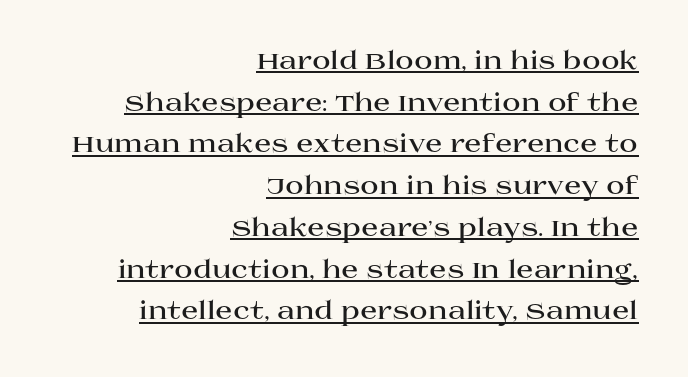
The image shows 25 px bold type, upright; set right-aligned, normal line spacing (1.67x), normal letter spacing, underlined.
